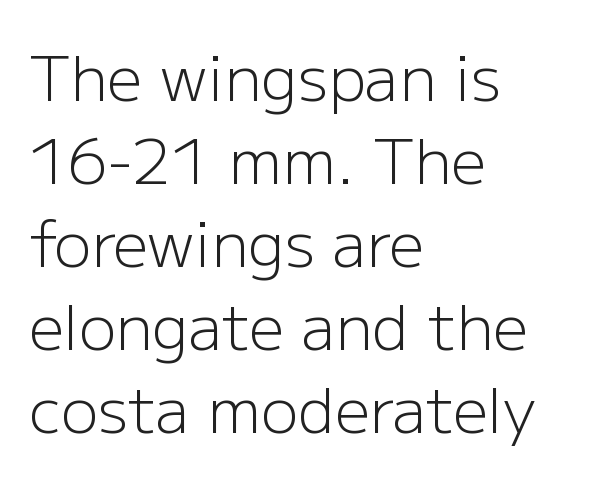
The image shows 62 px light sans-serif type, upright; set left-aligned, normal line spacing (1.34x), normal letter spacing, not underlined; low stroke contrast and a medium x-height.
